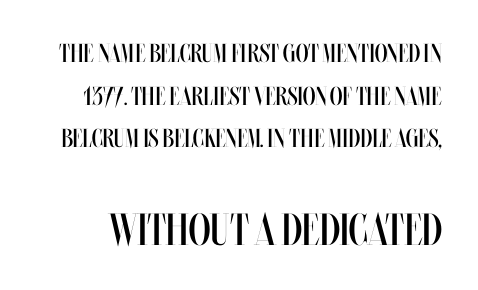
Q: Is the text bold? A: No.
Q: Is the text italic (slanted)? A: No, it is upright.
Q: Is the text underlined? A: No.
Q: Is the spacing between letters normal or unusually wide? A: Normal.
Q: Is the spacing between lines tight, normal or loose? A: Normal.
Q: Which block of text is set in a larger size, the first (top) or the second (bottom)? A: The second (bottom) one.
Q: Width (condensed, normal, or wide)? A: Condensed.
Q: Stroke contrast? A: Medium.
Q: x-height? A: Large.
Q: Monospaced? A: No.
